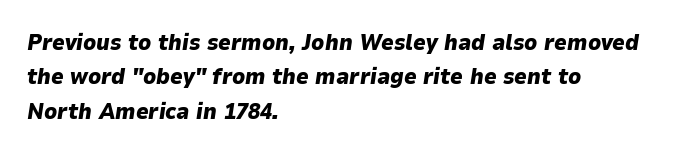
Typesetter's note: full bold, strokes at maximum text heaviness. Posture: slanted. The designer left line spacing at the default. The gaps between neighbouring characters are ordinary and unremarkable.
